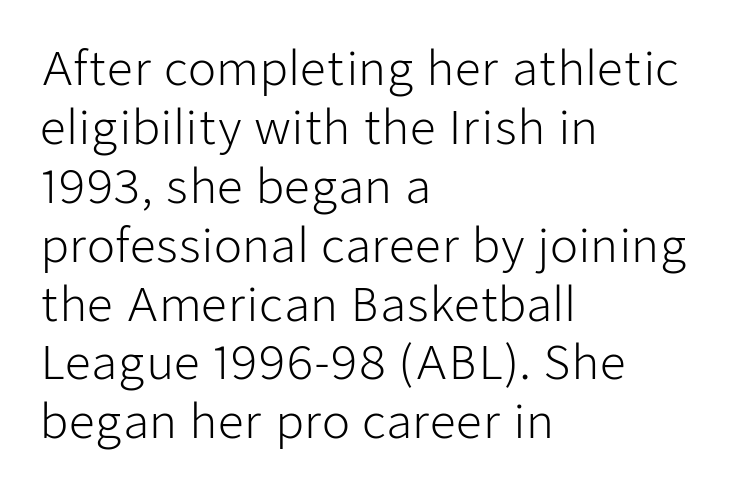
{"serif": "no", "italic": "no", "bold": "no", "weight": "light", "width": "normal", "stroke_contrast": "low", "x_height": "medium", "monospaced": "no", "underline": "no", "align": "left", "line_spacing": "normal", "line_spacing_ratio": 1.28, "letter_spacing": "normal", "letter_spacing_em": 0.0, "glyph_px": 46}
